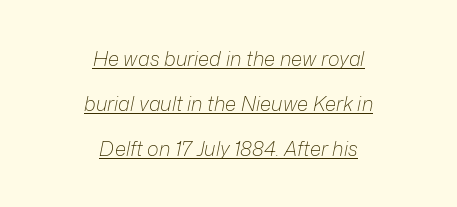
The image shows 20 px text type, italic (leaning right); set centered, loose line spacing (2.24x), normal letter spacing, underlined.
